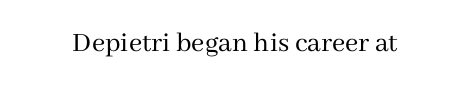
Quick note: underline off. The rendering keeps characters at their native spacing. Weight: not bold — regular or lighter. A typesetter would label this face a serif. Quick note: not italic, upright. Note the varied advance widths — an 'i' is clearly narrower than an 'm'.
